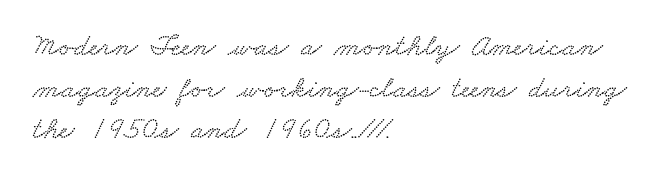
{"width": "wide", "stroke_contrast": "low", "x_height": "small", "monospaced": "no", "underline": "no", "align": "left", "line_spacing": "normal", "line_spacing_ratio": 1.34, "letter_spacing": "normal", "letter_spacing_em": 0.0, "glyph_px": 31}
